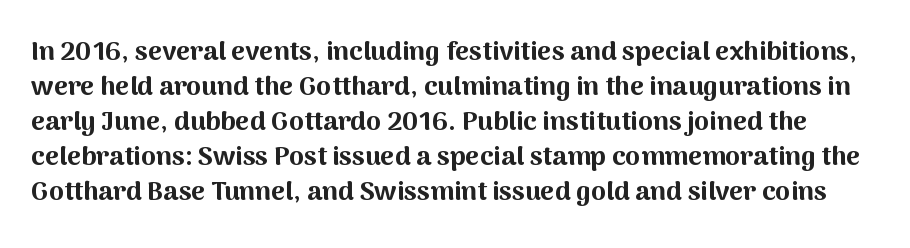
The image shows 27 px bold type, upright; set normal line spacing (1.3x), normal letter spacing, not underlined.
